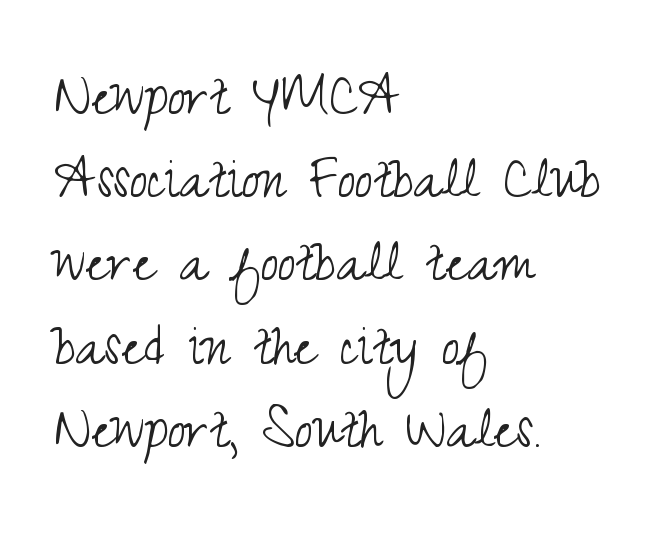
Bold? No — there's no thickening of the strokes. Note the varied advance widths — an 'i' is clearly narrower than an 'm'. This is sans-serif lettering, the kind often seen on screens and signage. This block has exactly the height ordinary leading produces. Every stem runs plumb, perpendicular to the baseline. Does extra space separate the letters? No, they use regular spacing.
